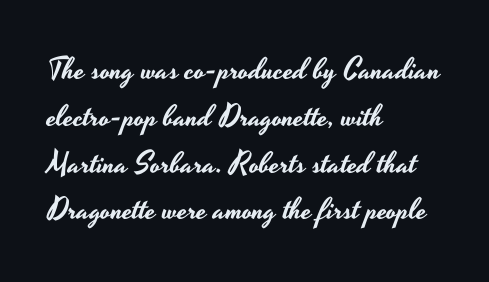
Words float on clear page, feet unadorned. These lines stack with their left ends in a neat column. This sample keeps an unexceptional amount of space between lines. The characters display no serif detailing; their extremities are plain.
